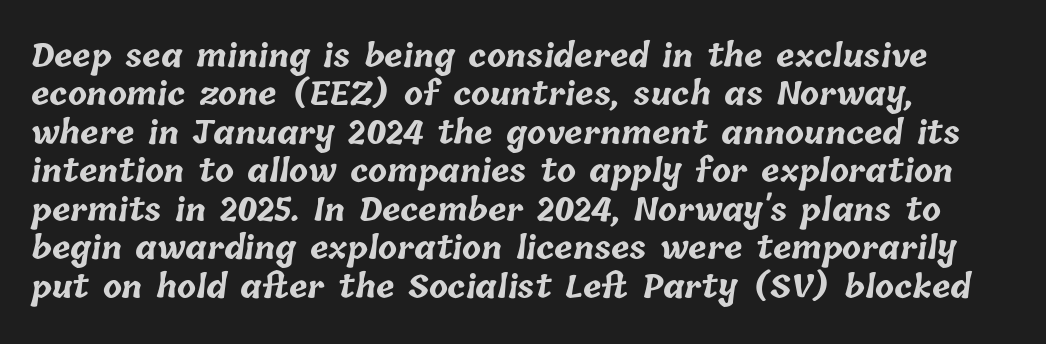
The image shows 31 px bold type; set left-aligned, line spacing 1.24x, normal letter spacing, not underlined; low stroke contrast and a medium x-height.
